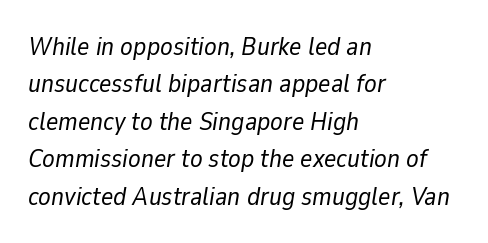
The image shows 26 px text type, italic (leaning right); set left-aligned, normal line spacing (1.44x), normal letter spacing, not underlined.
